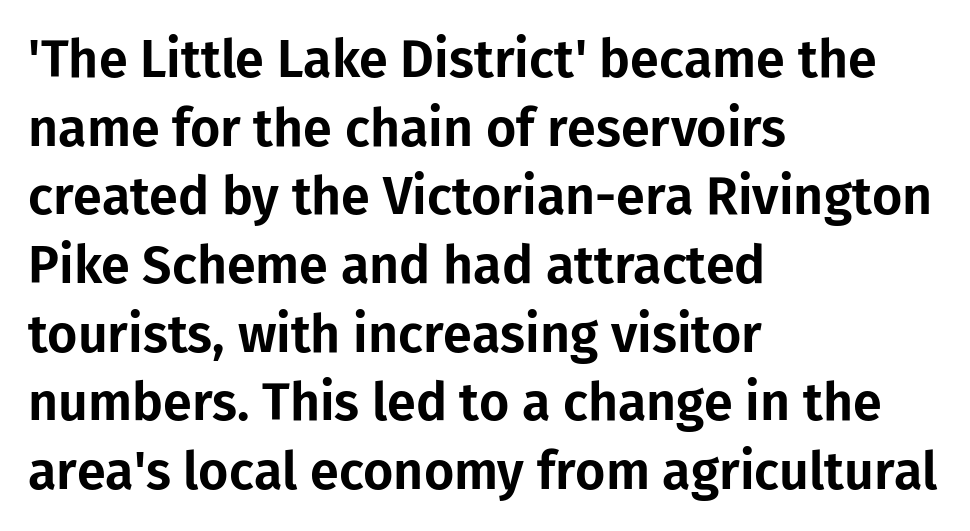
Q: Is the text italic (slanted)? A: No, it is upright.
Q: Is the typeface a serif or a sans-serif typeface? A: Sans-serif.
Q: Is the text underlined? A: No.
Q: How is the paragraph aligned? A: Left-aligned.
Q: Is the spacing between letters normal or unusually wide? A: Normal.
Q: Is the spacing between lines tight, normal or loose? A: Normal.
Q: Width (condensed, normal, or wide)? A: Normal.
Q: Stroke contrast? A: Low.
Q: x-height? A: Medium.
Q: Monospaced? A: No.
